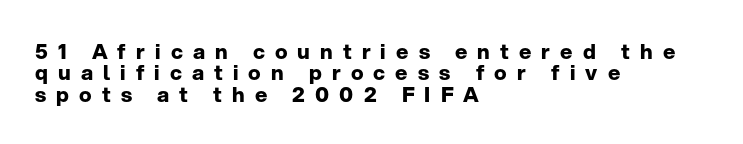
Line starts are locked; line ends wander. Rows of type sit shoulder to shoulder in the vertical direction. The baseline area is clear. I'd describe the lettering as bold — thick and assertive. Look at the tracking — it's clearly loosened, letters drifting apart. A roman cut, with each character standing at attention.
